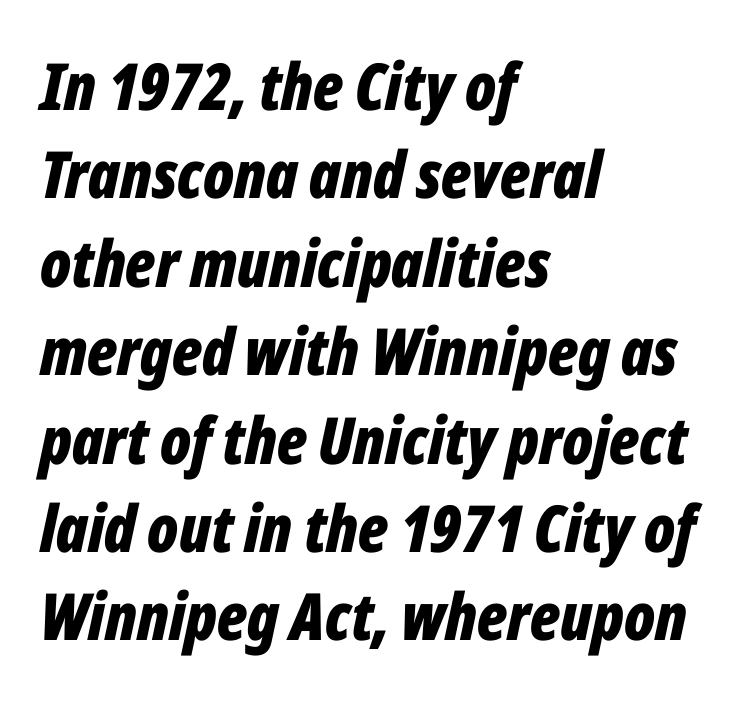
The image shows 65 px bold, condensed type, italic (leaning right); set left-aligned, normal line spacing (1.36x), normal letter spacing, not underlined; low stroke contrast and a medium x-height.
